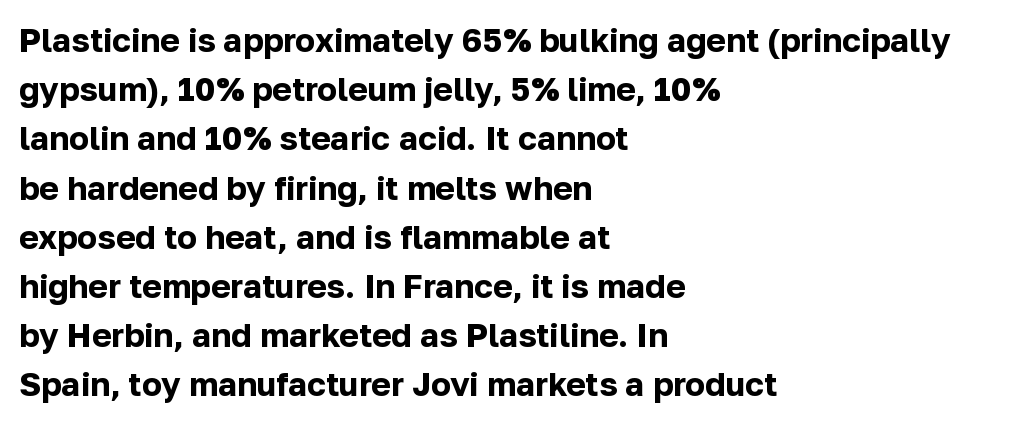
Q: Is the text bold? A: Yes.
Q: Is the text italic (slanted)? A: No, it is upright.
Q: Is the typeface a serif or a sans-serif typeface? A: Sans-serif.
Q: Is the text underlined? A: No.
Q: How is the paragraph aligned? A: Left-aligned.
Q: Is the spacing between letters normal or unusually wide? A: Normal.
Q: Is the spacing between lines tight, normal or loose? A: Normal.
Q: Width (condensed, normal, or wide)? A: Normal.
Q: Stroke contrast? A: Low.
Q: x-height? A: Medium.
Q: Monospaced? A: No.
